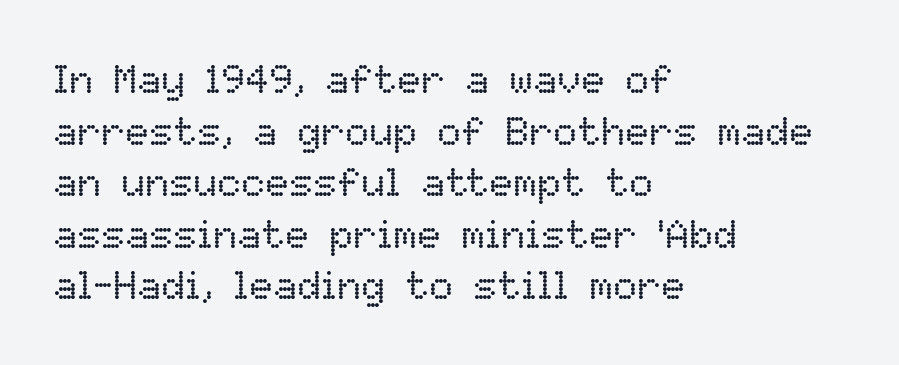
The image shows 40 px regular-weight type, upright; set left-aligned, normal line spacing (1.29x), normal letter spacing, not underlined; low stroke contrast and a medium x-height.
